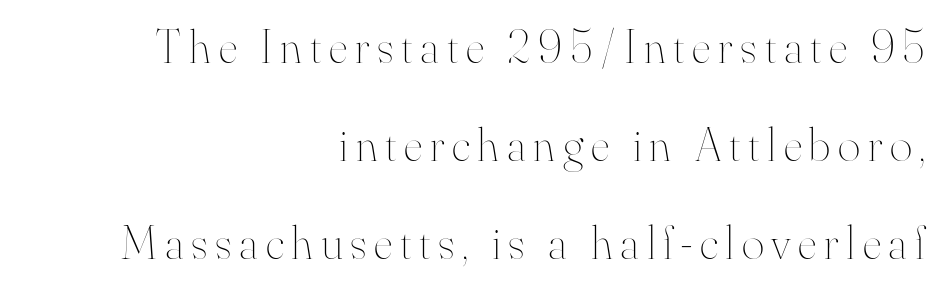
You could not count columns in this text — the font is proportionally spaced. Notice how the stems are strictly vertical — no italics here. Every row of glyphs terminates at an identical x-position on the right. The font is comparable to plain body text, perhaps lighter.
